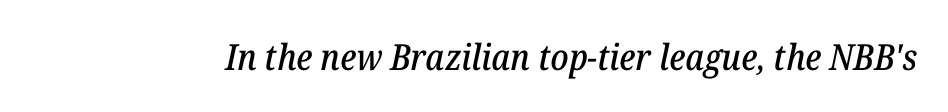
The image shows 36 px serif type, italic (leaning right); set normal letter spacing, not underlined; low stroke contrast and a medium x-height.
